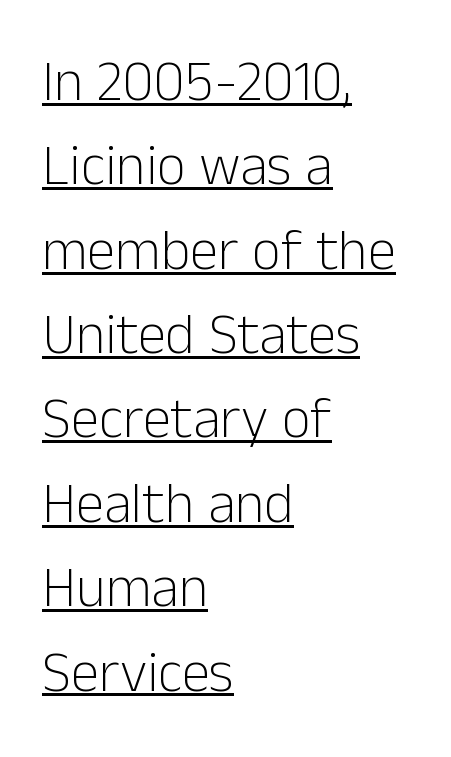
Q: Is the text bold? A: No.
Q: Is the text italic (slanted)? A: No, it is upright.
Q: Is the typeface a serif or a sans-serif typeface? A: Sans-serif.
Q: Is the text underlined? A: Yes.
Q: How is the paragraph aligned? A: Left-aligned.
Q: Is the spacing between letters normal or unusually wide? A: Normal.
Q: Is the spacing between lines tight, normal or loose? A: Normal.
Q: Width (condensed, normal, or wide)? A: Normal.
Q: Stroke contrast? A: Low.
Q: x-height? A: Medium.
Q: Monospaced? A: No.
